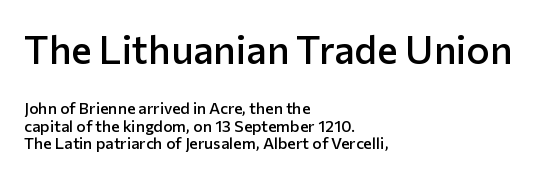
The image shows 39 px semibold sans-serif type, upright; set left-aligned, tight line spacing (1.08x), normal letter spacing, not underlined; the first (top) block is 2.44x larger; low stroke contrast and a medium x-height.
